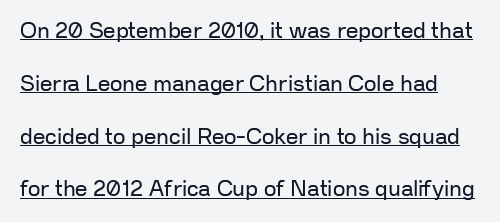
Q: Is the text bold? A: No.
Q: Is the text italic (slanted)? A: No, it is upright.
Q: Is the text underlined? A: Yes.
Q: Is the spacing between letters normal or unusually wide? A: Normal.
Q: Is the spacing between lines tight, normal or loose? A: Loose.
